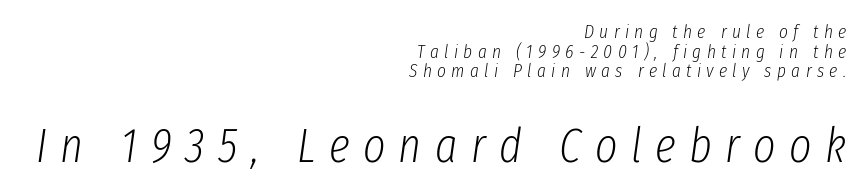
The image shows 48 px light, condensed type, italic (leaning right); set right-aligned, tight line spacing (1.03x), unusually wide letter spacing (+0.28 em), not underlined; the second (bottom) block is 2.53x larger; low stroke contrast and a medium x-height.
